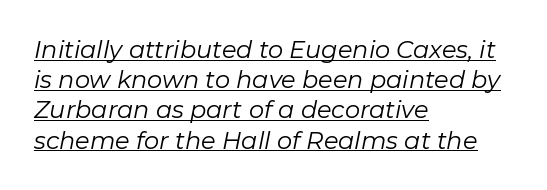
If you measured baseline to baseline, you'd find a middling distance. Underlining? Definitely there. The paragraph has a hard left edge and a soft right edge. Standard letterfit; no display-style spreading of the glyphs.
